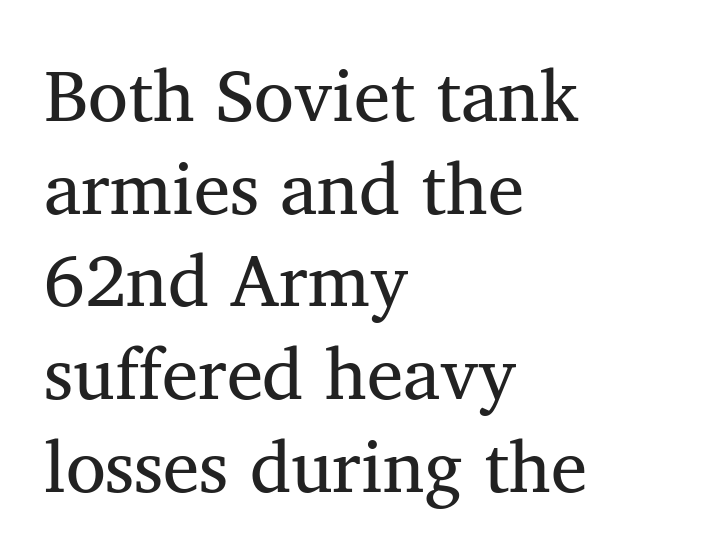
Q: Is the text bold? A: No.
Q: Is the typeface a serif or a sans-serif typeface? A: Serif.
Q: Is the text underlined? A: No.
Q: How is the paragraph aligned? A: Left-aligned.
Q: Is the spacing between letters normal or unusually wide? A: Normal.
Q: Is the spacing between lines tight, normal or loose? A: Normal.
Q: Width (condensed, normal, or wide)? A: Normal.
Q: Stroke contrast? A: Medium.
Q: x-height? A: Medium.
Q: Monospaced? A: No.
